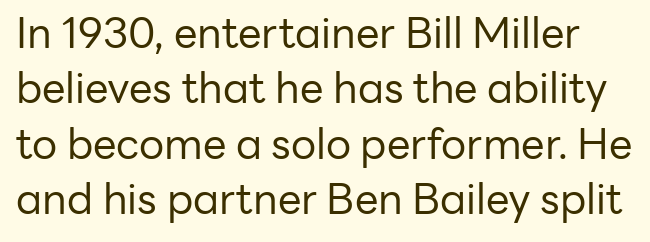
Q: Is the text bold? A: No.
Q: Is the text italic (slanted)? A: No, it is upright.
Q: Is the typeface a serif or a sans-serif typeface? A: Sans-serif.
Q: Is the text underlined? A: No.
Q: Is the spacing between letters normal or unusually wide? A: Normal.
Q: Is the spacing between lines tight, normal or loose? A: Normal.
Q: Width (condensed, normal, or wide)? A: Normal.
Q: Stroke contrast? A: Low.
Q: x-height? A: Medium.
Q: Monospaced? A: No.
